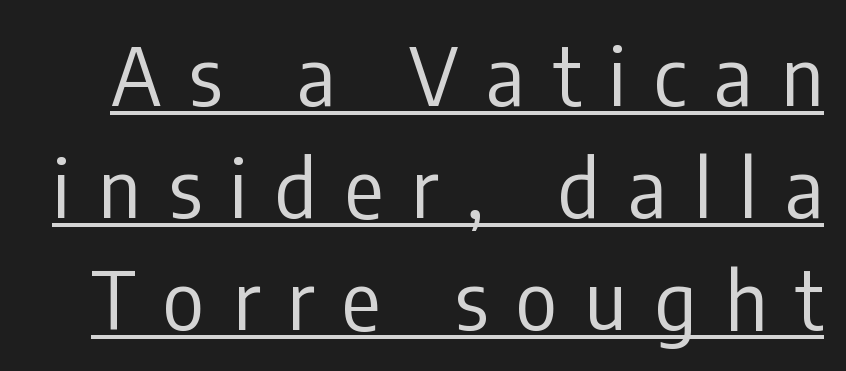
Caption: face not bold, strokes unweighted. Is there much room between lines? A standard amount, neither cramped nor airy. Observe the wide spacing: letters keep a clear distance from each other. This sample uses a sans-serif face. Every stem runs plumb, perpendicular to the baseline.
